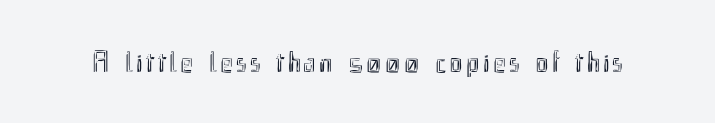
Proportional: the letters do not fall into vertical columns. In terms of posture, this sample is upright. Underlining? Definitely not there.
